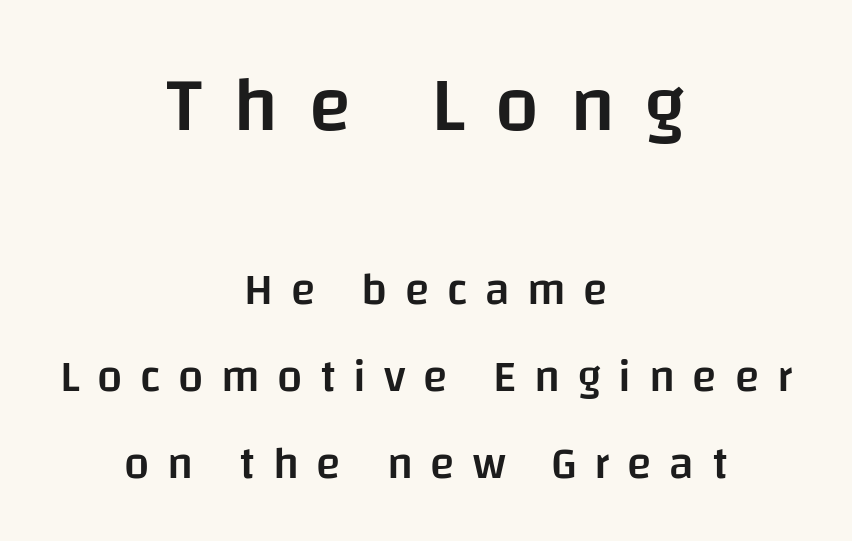
If you squint, the top block still reads clearly — it's the larger of the two. Character widths vary here, with narrow letters taking less room than wide ones. Moderately thickened strokes mark this as semibold type. Type style note: lacks serifs. The passage shown stacks its lines with a broad gap.
